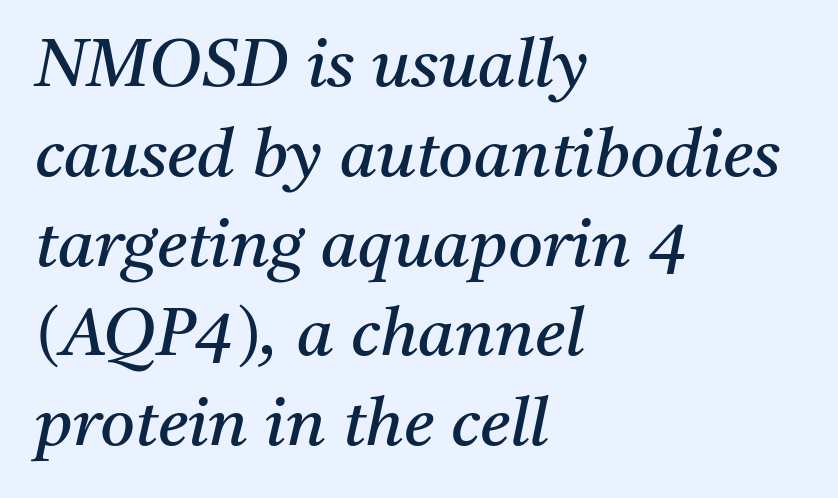
Q: Is the text bold? A: No.
Q: Is the text italic (slanted)? A: Yes, it leans right by about 11 degrees.
Q: Is the typeface a serif or a sans-serif typeface? A: Serif.
Q: Is the text underlined? A: No.
Q: How is the paragraph aligned? A: Left-aligned.
Q: Is the spacing between letters normal or unusually wide? A: Normal.
Q: Is the spacing between lines tight, normal or loose? A: Normal.
Q: Width (condensed, normal, or wide)? A: Normal.
Q: Stroke contrast? A: Medium.
Q: x-height? A: Medium.
Q: Monospaced? A: No.
